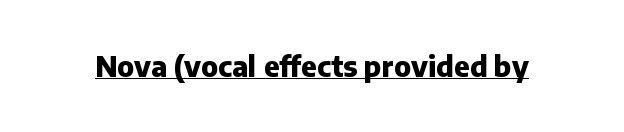
Does the type have serifs? No, each stem ends abruptly. Looks like someone drew a line under every word here. Pretty heavy lettering here — definitely bold. If you drew a line through each stem, it would be perfectly vertical. Note the varied advance widths — an 'i' is clearly narrower than an 'm'.
